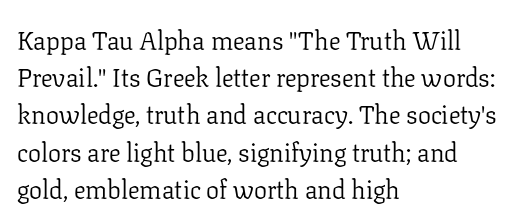
{"italic": "no", "bold": "no", "underline": "no", "align": "left", "line_spacing": "normal", "line_spacing_ratio": 1.43, "letter_spacing": "normal", "letter_spacing_em": 0.0, "glyph_px": 26}
